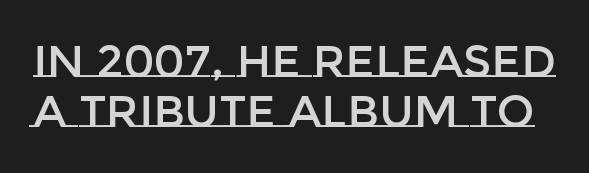
The designer dialed line spacing down below the default. Nobody drew a line under any word here. Tracking value appears to be zero — textbook default spacing. Does the lettering tilt? It doesn't — this is upright. Each letter keeps its own natural width here, so spacing adapts to shape.
